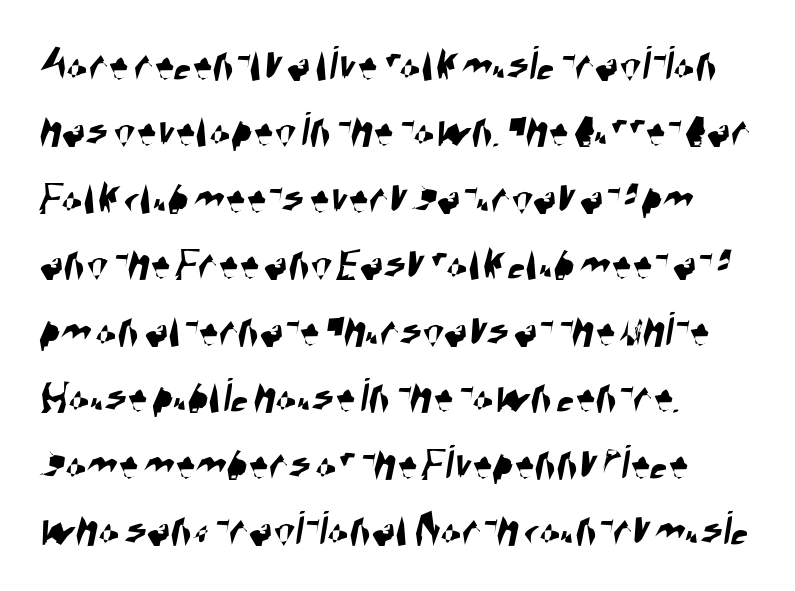
{"serif": "no", "width": "condensed", "stroke_contrast": "high", "x_height": "large", "monospaced": "no", "underline": "no", "align": "left", "line_spacing": "normal", "line_spacing_ratio": 1.33, "letter_spacing": "normal", "letter_spacing_em": 0.0, "glyph_px": 50}
